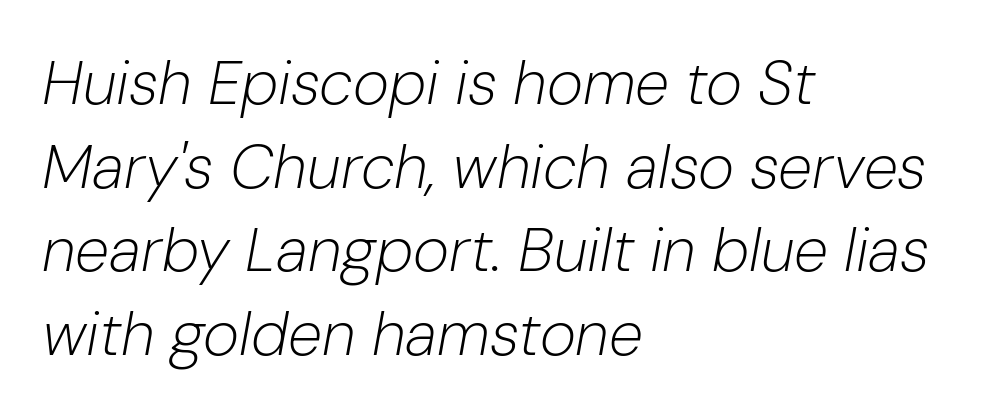
Q: Is the text bold? A: No.
Q: Is the text italic (slanted)? A: Yes, it leans right by about 10 degrees.
Q: Is the text underlined? A: No.
Q: How is the paragraph aligned? A: Left-aligned.
Q: Is the spacing between letters normal or unusually wide? A: Normal.
Q: Is the spacing between lines tight, normal or loose? A: Normal.
Q: Width (condensed, normal, or wide)? A: Normal.
Q: Stroke contrast? A: Low.
Q: x-height? A: Medium.
Q: Monospaced? A: No.
